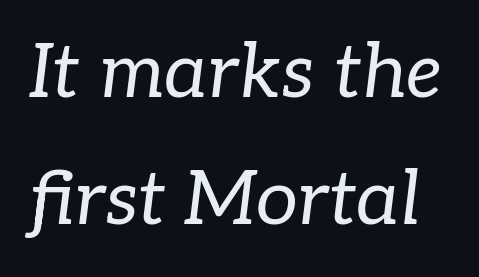
{"serif": "yes", "italic": "yes", "lean": "right", "slant_degrees": 7, "bold": "no", "weight": "regular", "width": "normal", "stroke_contrast": "low", "x_height": "medium", "monospaced": "no", "underline": "no", "line_spacing": "normal", "line_spacing_ratio": 1.7, "letter_spacing": "normal", "letter_spacing_em": 0.0, "glyph_px": 75}
